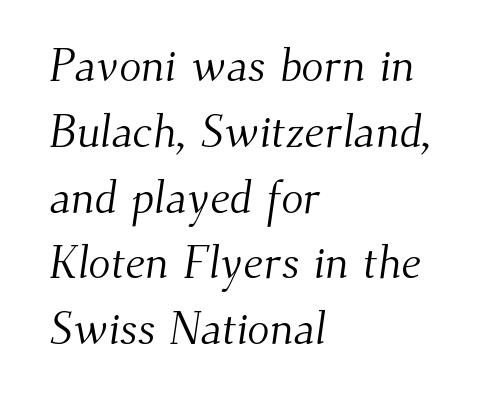
The image shows 46 px light serif type; set left-aligned, normal line spacing (1.43x), normal letter spacing, not underlined; medium stroke contrast and a small x-height.
